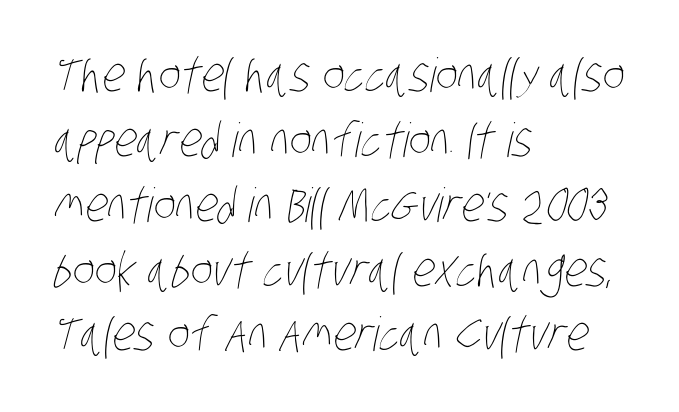
The image shows 47 px thin, condensed type; set left-aligned, normal line spacing (1.38x), normal letter spacing, not underlined; low stroke contrast and a large x-height.
